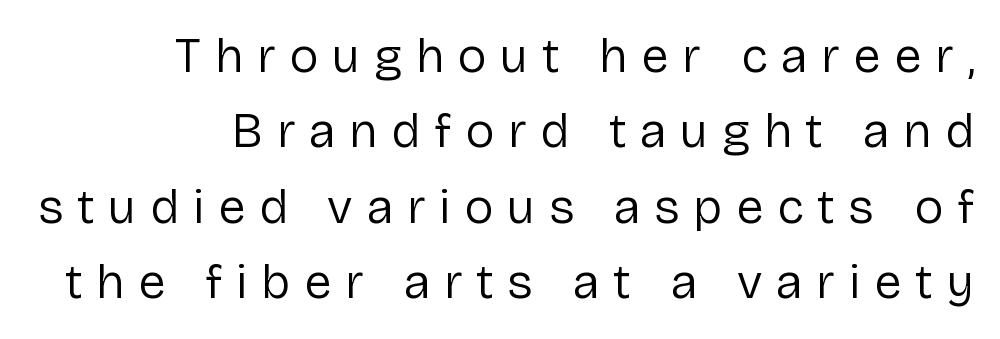
The image shows 49 px regular-weight sans-serif type, upright; set right-aligned, normal line spacing (1.54x), unusually wide letter spacing (+0.28 em), not underlined; low stroke contrast and a medium x-height.
